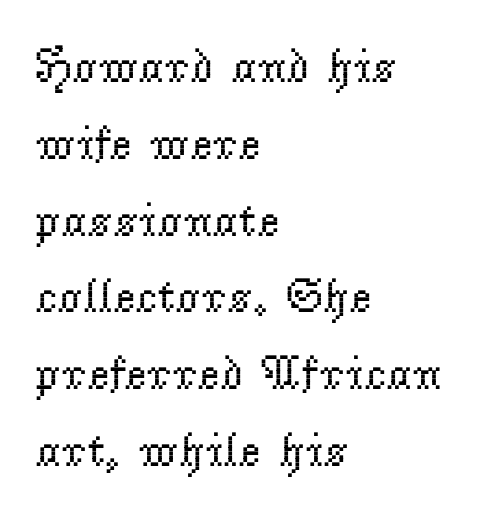
Q: Is the text bold? A: No.
Q: Is the text italic (slanted)? A: No, it is upright.
Q: Is the typeface a serif or a sans-serif typeface? A: Serif.
Q: Is the text underlined? A: No.
Q: How is the paragraph aligned? A: Left-aligned.
Q: Is the spacing between letters normal or unusually wide? A: Normal.
Q: Is the spacing between lines tight, normal or loose? A: Normal.
Q: Width (condensed, normal, or wide)? A: Normal.
Q: Stroke contrast? A: Low.
Q: x-height? A: Small.
Q: Monospaced? A: No.
